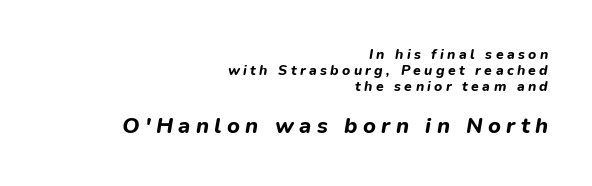
Q: Is the text bold? A: Yes.
Q: Is the text italic (slanted)? A: Yes, it leans right by about 9 degrees.
Q: Is the text underlined? A: No.
Q: How is the paragraph aligned? A: Right-aligned.
Q: Is the spacing between letters normal or unusually wide? A: Unusually wide.
Q: Which block of text is set in a larger size, the first (top) or the second (bottom)? A: The second (bottom) one.
